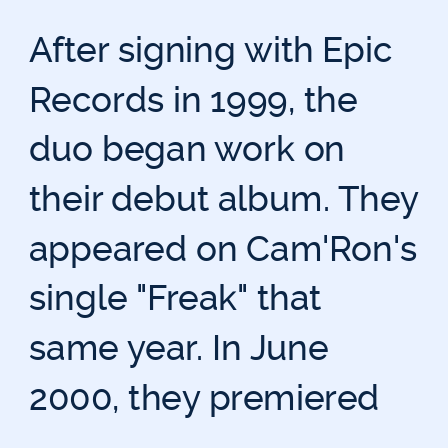
Whoever set this chose a conventional vertical rhythm. Spacing verdict: proportional, widths tailored to each character. Teacher's note: observe the even left margin — that is flush-left alignment. This sample uses a sans-serif face. The gaps between neighbouring characters are ordinary and unremarkable. The gap between lines stays unmarked.
